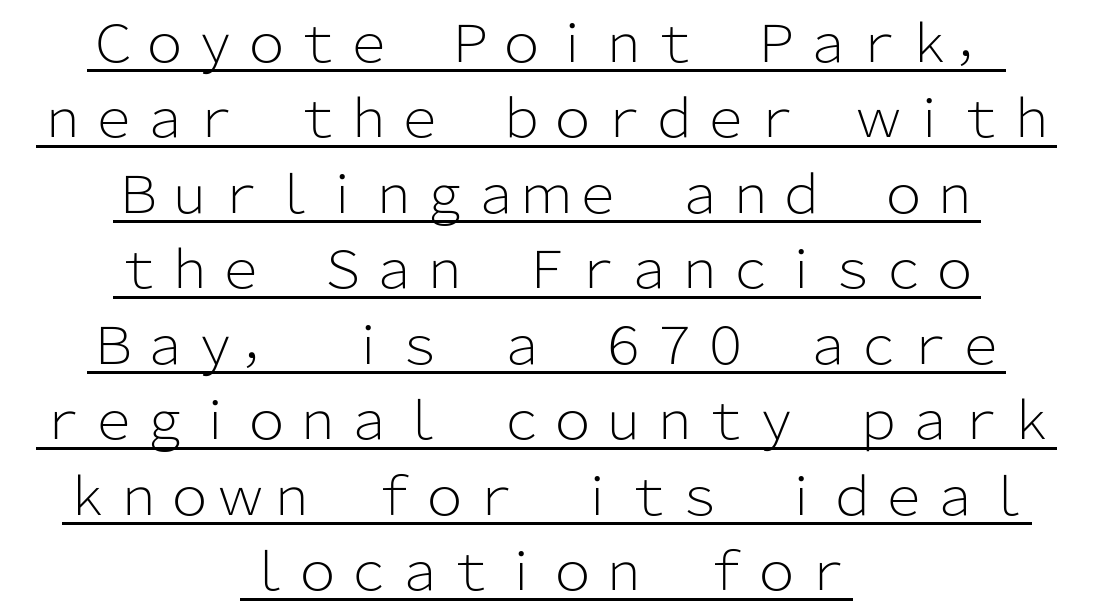
Q: Is the text bold? A: No.
Q: Is the text italic (slanted)? A: No, it is upright.
Q: Is the typeface a serif or a sans-serif typeface? A: Sans-serif.
Q: Is the text underlined? A: Yes.
Q: How is the paragraph aligned? A: Centered.
Q: Is the spacing between letters normal or unusually wide? A: Normal.
Q: Is the spacing between lines tight, normal or loose? A: Normal.
Q: Width (condensed, normal, or wide)? A: Normal.
Q: Stroke contrast? A: Low.
Q: x-height? A: Medium.
Q: Monospaced? A: No.
